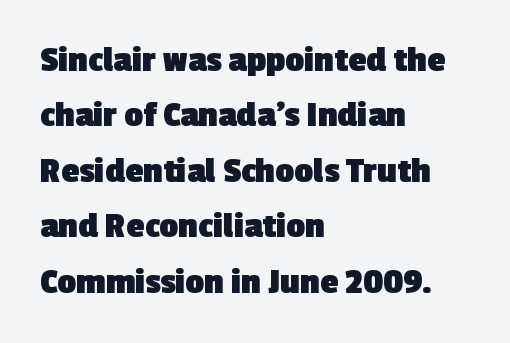
{"serif": "no", "bold": "yes", "weight": "heavy", "width": "normal", "x_height": "medium", "monospaced": "no", "underline": "no", "align": "left", "line_spacing": "normal", "line_spacing_ratio": 1.5, "letter_spacing": "normal", "letter_spacing_em": 0.0, "glyph_px": 37}
